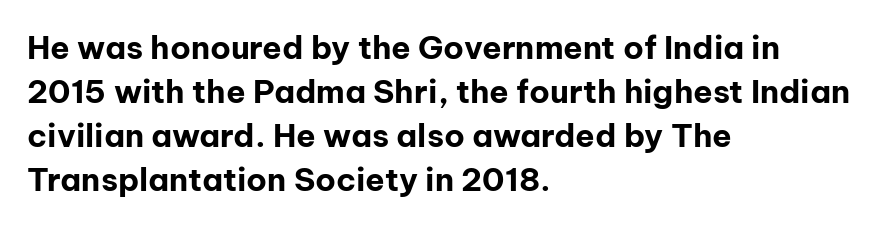
{"serif": "no", "italic": "no", "bold": "yes", "weight": "bold", "width": "normal", "stroke_contrast": "low", "x_height": "medium", "monospaced": "no", "underline": "no", "align": "left", "line_spacing": "normal", "line_spacing_ratio": 1.38, "letter_spacing": "normal", "letter_spacing_em": 0.0, "glyph_px": 32}
